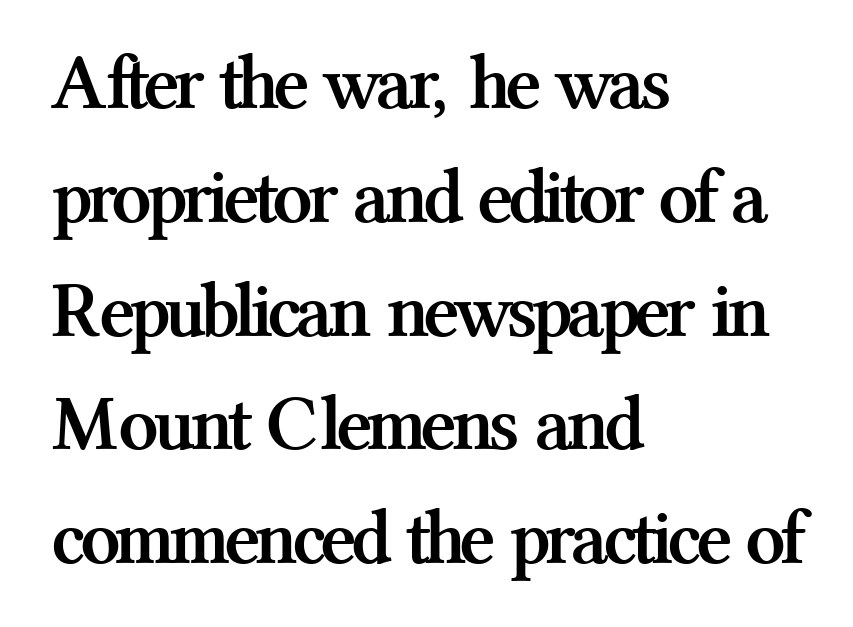
Q: Is the text bold? A: Yes.
Q: Is the text italic (slanted)? A: No, it is upright.
Q: Is the typeface a serif or a sans-serif typeface? A: Serif.
Q: Is the text underlined? A: No.
Q: How is the paragraph aligned? A: Left-aligned.
Q: Is the spacing between letters normal or unusually wide? A: Normal.
Q: Is the spacing between lines tight, normal or loose? A: Normal.
Q: Width (condensed, normal, or wide)? A: Normal.
Q: Stroke contrast? A: Medium.
Q: x-height? A: Medium.
Q: Monospaced? A: No.
